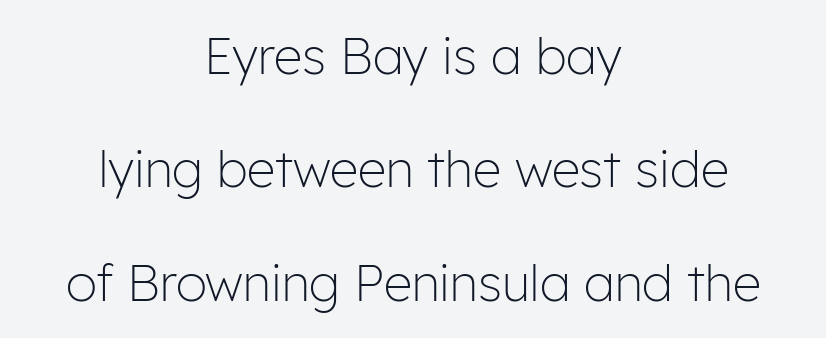
No extra ink here — the face is not bold. The rendering keeps characters at their native spacing. Centered paragraph, ragged on both sides. Character widths vary here, with narrow letters taking less room than wide ones.
